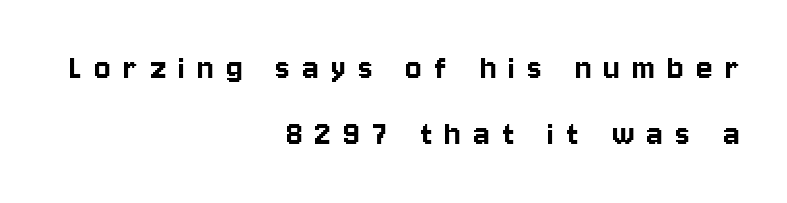
{"serif": "no", "italic": "no", "width": "condensed", "stroke_contrast": "low", "x_height": "large", "monospaced": "no", "underline": "no", "align": "right", "line_spacing_ratio": 1.74, "letter_spacing": "wide", "letter_spacing_em": 0.33, "glyph_px": 38}
